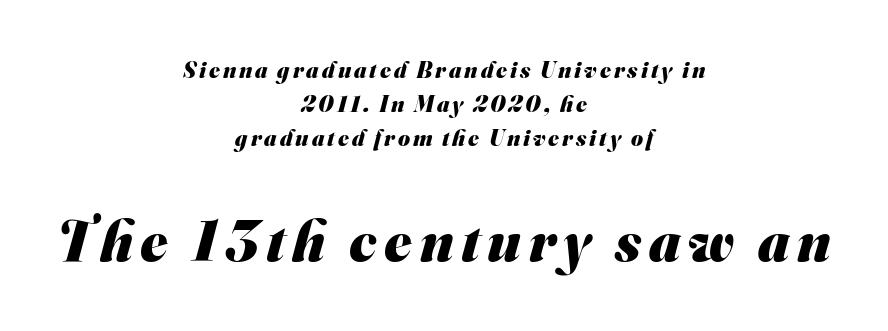
The image shows 58 px heavy sans-serif type; set centered, normal line spacing (1.48x), not underlined; the second (bottom) block is 2.52x larger; medium stroke contrast and a small x-height.
